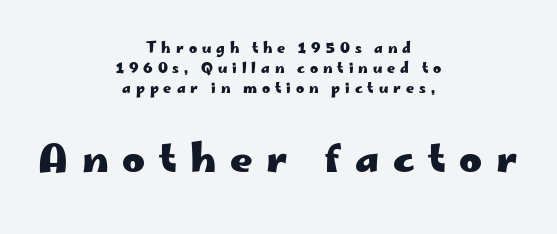
The block of text has a typical density, with ordinary space between rows. Each glyph is drawn with heavy, bold strokes. Here the second block reads like a headline and the first like body copy. Notice how the passage keeps no hard edge, just a central spine. Grotesque or geometric, the face here clearly has no serifs.
